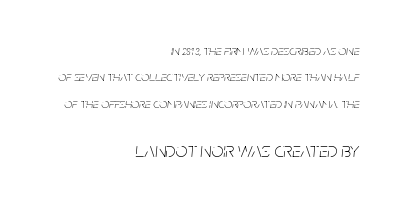
If you squint, the bottom block still reads clearly — it's the larger of the two. Compared with ordinary roman type, these characters are visibly tilted. Bold? No — there's no thickening of the strokes. Beneath every word, the page is bare. Line ends are locked; line starts wander. There is no visible air inserted between adjacent glyphs.
